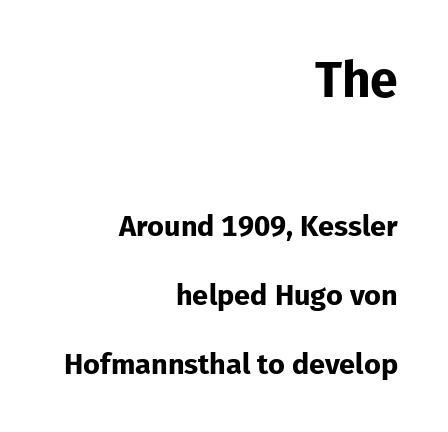
One-word summary of the alignment: right. Unlike a traditional serif, this face leaves its strokes unadorned. Each new line begins a long way beneath the previous one. This sample has the flowing, uneven cadence of proportional lettering. Every letter is thick-stroked: bold, no question. Descenders are the only things crossing below the line.
